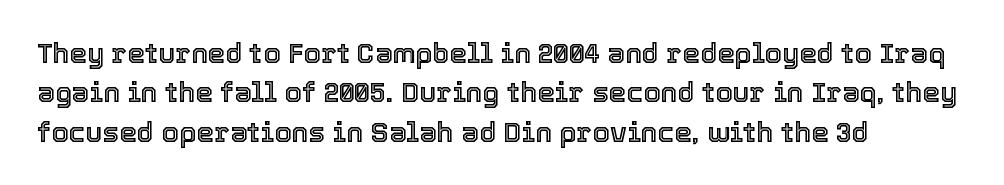
This sample has the flowing, uneven cadence of proportional lettering. Unlike italic type, these characters show no tilt at all. Where is the straight margin? On the left. This rendering leaves character spacing at its baseline value. Only glyphs here, with clear space below each row. Notice how descenders clear the ascenders below comfortably — that's standard leading.
